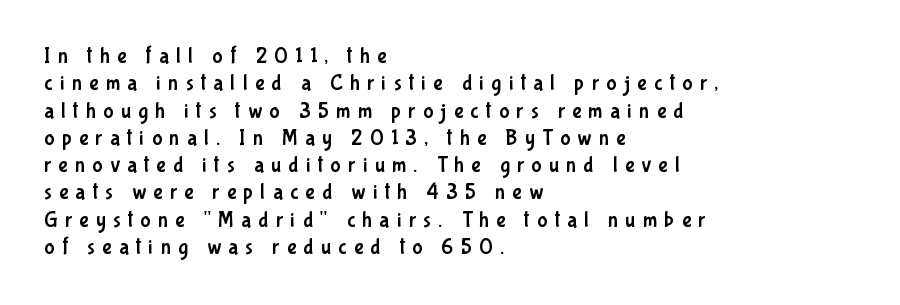
The image shows 21 px text type, upright; set left-aligned, normal line spacing (1.3x), unusually wide letter spacing (+0.36 em), not underlined.
